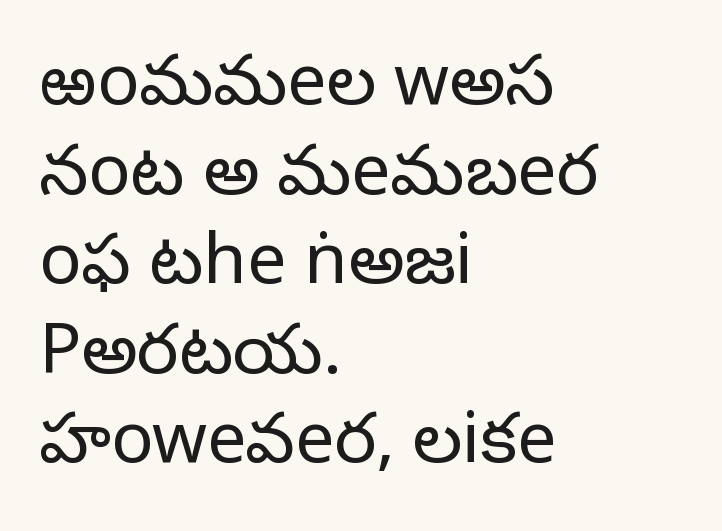
The designer went with a sans here, leaving each stem footless. The space between consecutive lines is moderate. These lines were composed using upright roman letters. A bare baseline throughout the passage. Summary of weight: not heavy and not bold.
